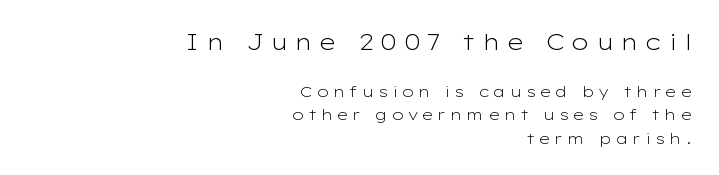
{"italic": "no", "bold": "no", "underline": "no", "align": "right", "line_spacing": "normal", "line_spacing_ratio": 1.57, "letter_spacing": "wide", "letter_spacing_em": 0.26, "larger_block": "first", "size_ratio": 1.53, "glyph_px": 23}
